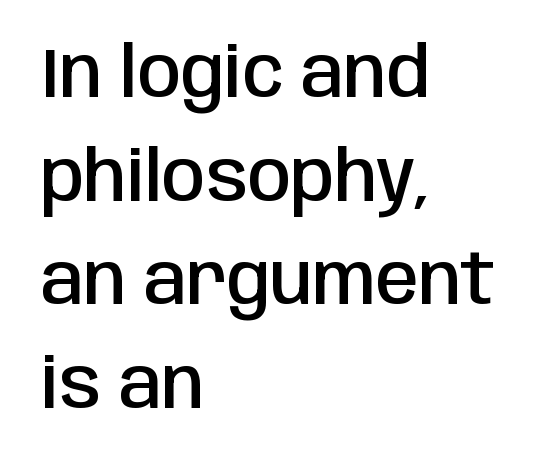
Q: Is the text bold? A: Semi-bold.
Q: Is the text italic (slanted)? A: No, it is upright.
Q: Is the typeface a serif or a sans-serif typeface? A: Sans-serif.
Q: Is the text underlined? A: No.
Q: How is the paragraph aligned? A: Left-aligned.
Q: Is the spacing between letters normal or unusually wide? A: Normal.
Q: Is the spacing between lines tight, normal or loose? A: Normal.
Q: Width (condensed, normal, or wide)? A: Condensed.
Q: Stroke contrast? A: Low.
Q: x-height? A: Large.
Q: Monospaced? A: No.
